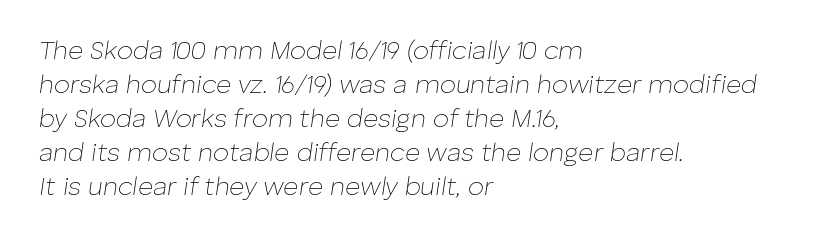
Q: Is the text bold? A: No.
Q: Is the text italic (slanted)? A: Yes, it leans right by about 8 degrees.
Q: Is the text underlined? A: No.
Q: How is the paragraph aligned? A: Left-aligned.
Q: Is the spacing between letters normal or unusually wide? A: Normal.
Q: Is the spacing between lines tight, normal or loose? A: Normal.
